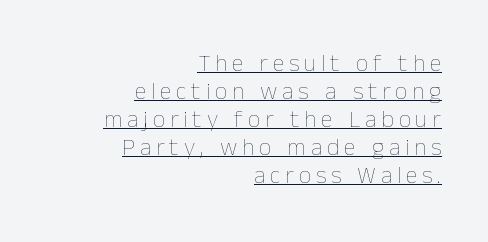
Weight class: somewhere from thin through regular. Honestly, the underline is the first thing you notice here. Every row of glyphs terminates at an identical x-position on the right. Observe the wide spacing: letters keep a clear distance from each other. Do the letters lean? They stand straight.
